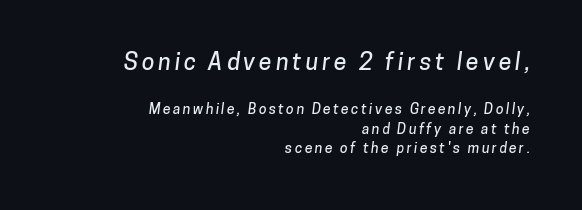
{"underline": "no", "align": "right", "line_spacing": "normal", "line_spacing_ratio": 1.41, "larger_block": "first", "size_ratio": 1.64, "glyph_px": 23}
